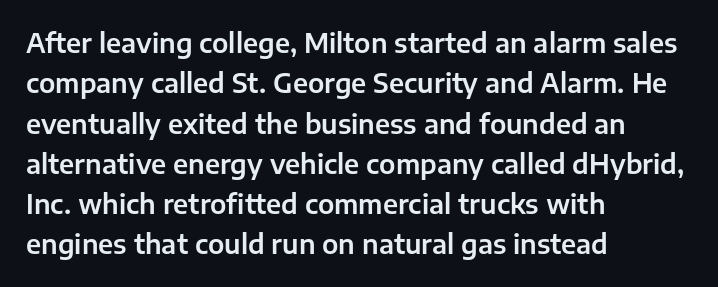
{"italic": "no", "underline": "no", "align": "left", "line_spacing": "normal", "line_spacing_ratio": 1.55, "letter_spacing": "normal", "letter_spacing_em": 0.0, "glyph_px": 26}
